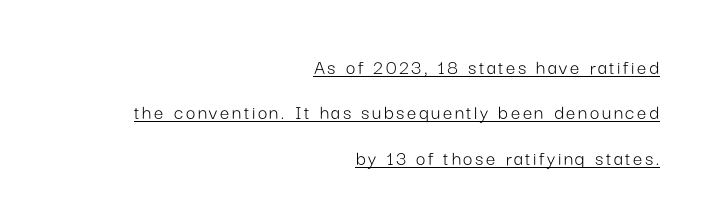
{"italic": "no", "bold": "no", "underline": "yes", "align": "right", "line_spacing": "loose", "line_spacing_ratio": 2.16, "glyph_px": 21}
